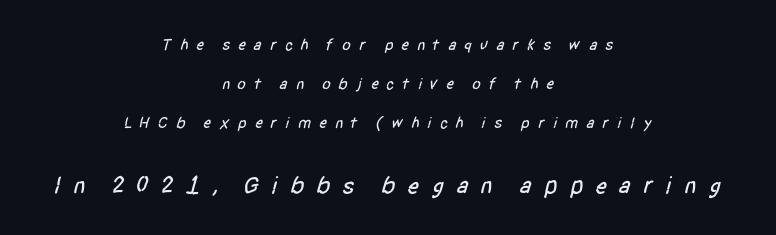
{"underline": "no", "align": "center", "line_spacing": "loose", "line_spacing_ratio": 2.43, "letter_spacing": "wide", "letter_spacing_em": 0.46, "larger_block": "second", "size_ratio": 1.5, "glyph_px": 24}
